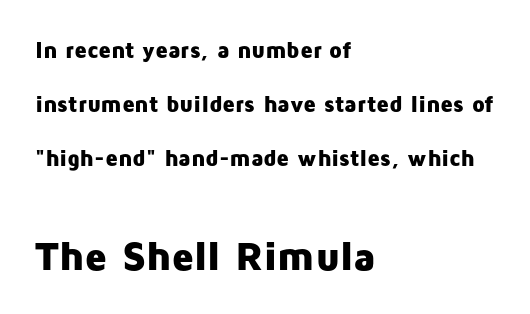
{"serif": "no", "italic": "no", "bold": "yes", "weight": "heavy", "width": "normal", "stroke_contrast": "low", "x_height": "medium", "monospaced": "no", "underline": "no", "align": "left", "line_spacing": "loose", "line_spacing_ratio": 2.35, "letter_spacing": "normal", "letter_spacing_em": 0.0, "larger_block": "second", "size_ratio": 1.78, "glyph_px": 41}
